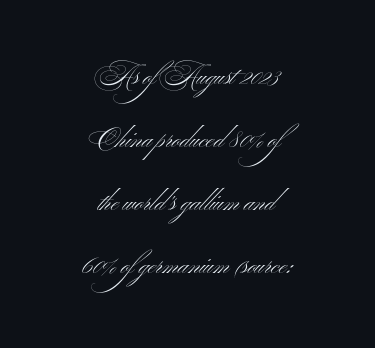
The image shows 26 px text type; set centered, loose line spacing (2.42x), normal letter spacing, not underlined.
